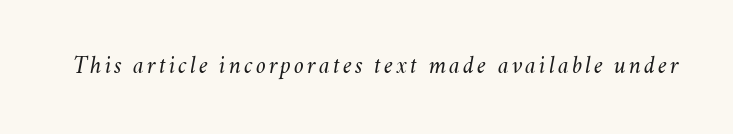
The image shows 25 px text type, italic (leaning right); set not underlined.
